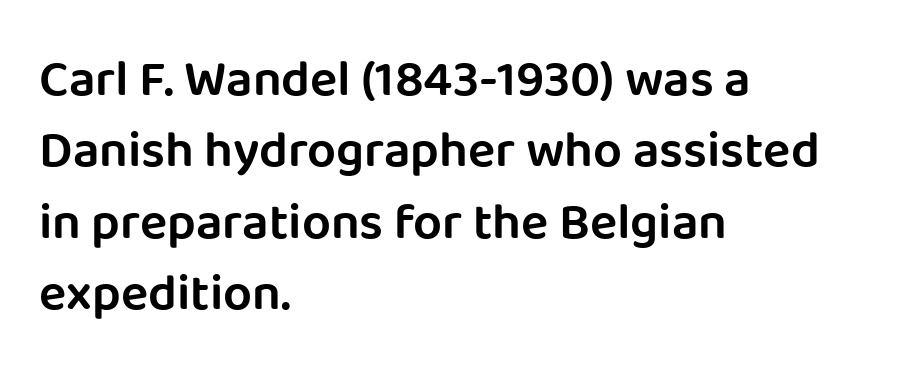
Q: Is the text bold? A: Semi-bold.
Q: Is the text italic (slanted)? A: No, it is upright.
Q: Is the typeface a serif or a sans-serif typeface? A: Sans-serif.
Q: Is the text underlined? A: No.
Q: How is the paragraph aligned? A: Left-aligned.
Q: Is the spacing between letters normal or unusually wide? A: Normal.
Q: Is the spacing between lines tight, normal or loose? A: Normal.
Q: Width (condensed, normal, or wide)? A: Normal.
Q: Stroke contrast? A: Low.
Q: x-height? A: Large.
Q: Monospaced? A: No.
